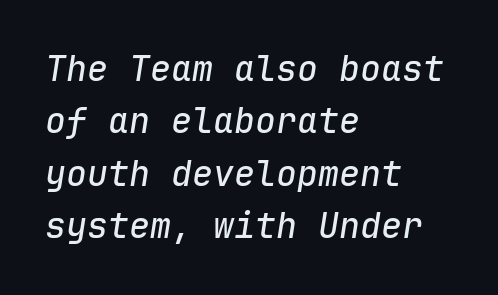
Q: Is the text italic (slanted)? A: Yes, it leans right by about 9 degrees.
Q: Is the text underlined? A: No.
Q: How is the paragraph aligned? A: Left-aligned.
Q: Is the spacing between letters normal or unusually wide? A: Normal.
Q: Is the spacing between lines tight, normal or loose? A: Normal.
Q: Width (condensed, normal, or wide)? A: Normal.
Q: Stroke contrast? A: Low.
Q: x-height? A: Medium.
Q: Monospaced? A: Yes.
